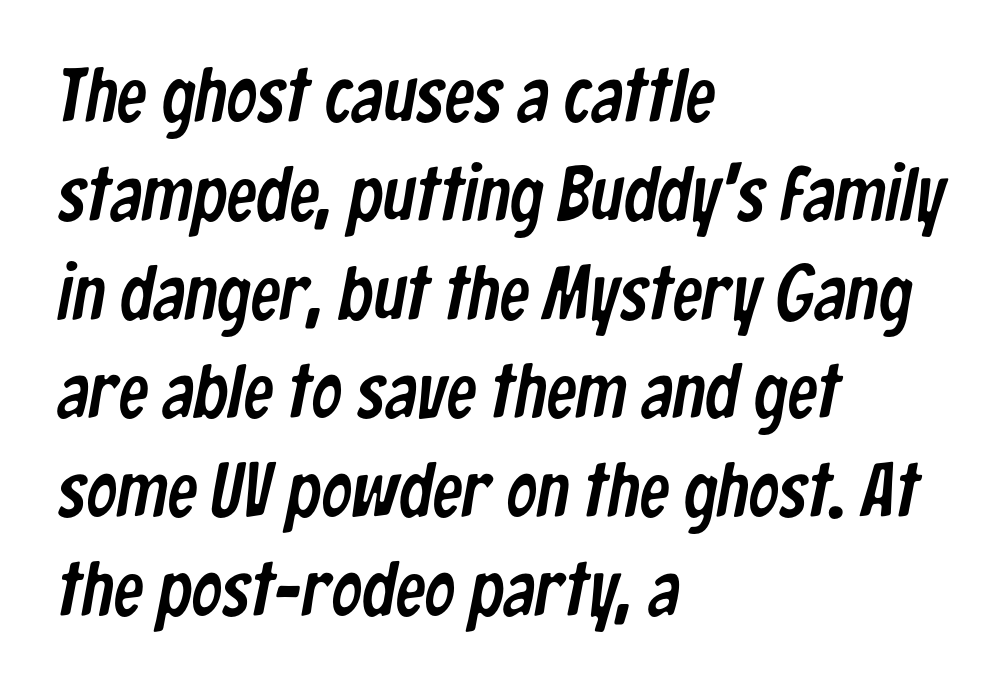
Q: Is the typeface a serif or a sans-serif typeface? A: Sans-serif.
Q: Is the text underlined? A: No.
Q: How is the paragraph aligned? A: Left-aligned.
Q: Is the spacing between letters normal or unusually wide? A: Normal.
Q: Is the spacing between lines tight, normal or loose? A: Normal.
Q: Width (condensed, normal, or wide)? A: Condensed.
Q: Stroke contrast? A: Low.
Q: x-height? A: Medium.
Q: Monospaced? A: No.
